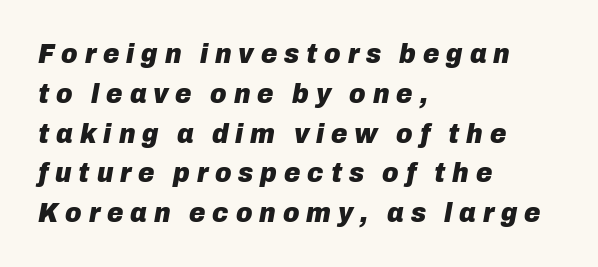
{"italic": "yes", "lean": "right", "slant_degrees": 10, "bold": "yes", "weight": "heavy", "width": "normal", "stroke_contrast": "low", "x_height": "medium", "monospaced": "no", "underline": "no", "align": "left", "line_spacing": "normal", "line_spacing_ratio": 1.42, "letter_spacing": "wide", "letter_spacing_em": 0.25, "glyph_px": 28}
